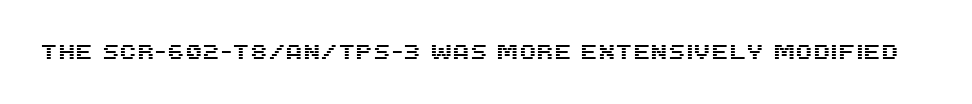
Q: Is the text italic (slanted)? A: No, it is upright.
Q: Is the text underlined? A: No.
Q: Is the spacing between letters normal or unusually wide? A: Normal.
